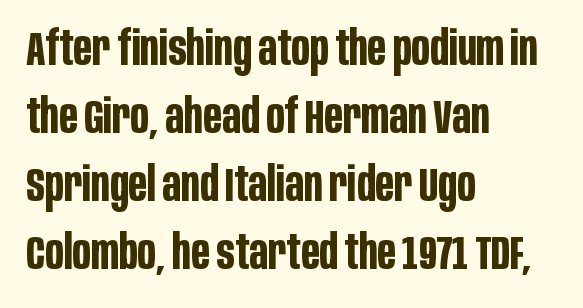
{"serif": "no", "italic": "no", "bold": "yes", "weight": "bold", "width": "condensed", "stroke_contrast": "low", "x_height": "large", "monospaced": "no", "underline": "no", "align": "left", "line_spacing": "normal", "line_spacing_ratio": 1.42, "letter_spacing": "normal", "letter_spacing_em": 0.0, "glyph_px": 48}
